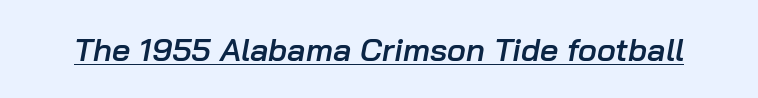
Q: Is the text bold? A: Semi-bold.
Q: Is the text italic (slanted)? A: Yes, it leans right by about 10 degrees.
Q: Is the text underlined? A: Yes.
Q: Is the spacing between letters normal or unusually wide? A: Normal.
Q: Width (condensed, normal, or wide)? A: Normal.
Q: Stroke contrast? A: Low.
Q: x-height? A: Medium.
Q: Monospaced? A: No.
